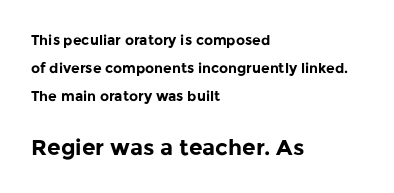
Q: Is the text bold? A: Yes.
Q: Is the text italic (slanted)? A: No, it is upright.
Q: Is the text underlined? A: No.
Q: How is the paragraph aligned? A: Left-aligned.
Q: Is the spacing between letters normal or unusually wide? A: Normal.
Q: Is the spacing between lines tight, normal or loose? A: Loose.
Q: Which block of text is set in a larger size, the first (top) or the second (bottom)? A: The second (bottom) one.
